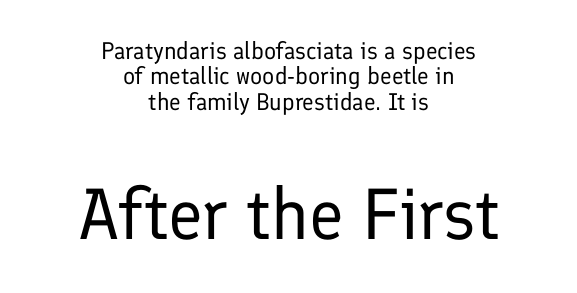
Q: Is the text bold? A: No.
Q: Is the text italic (slanted)? A: No, it is upright.
Q: Is the typeface a serif or a sans-serif typeface? A: Sans-serif.
Q: Is the text underlined? A: No.
Q: How is the paragraph aligned? A: Centered.
Q: Is the spacing between letters normal or unusually wide? A: Normal.
Q: Is the spacing between lines tight, normal or loose? A: Tight.
Q: Which block of text is set in a larger size, the first (top) or the second (bottom)? A: The second (bottom) one.
Q: Width (condensed, normal, or wide)? A: Normal.
Q: Stroke contrast? A: Low.
Q: x-height? A: Medium.
Q: Monospaced? A: No.
